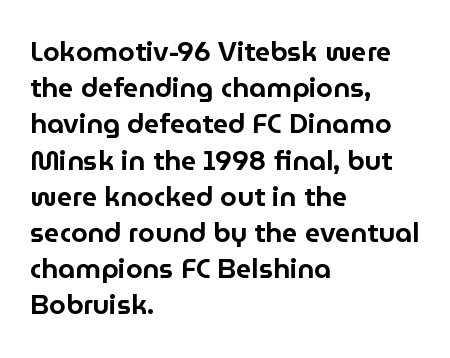
The image shows 27 px text type, upright; set left-aligned, normal line spacing (1.34x), normal letter spacing, not underlined.
